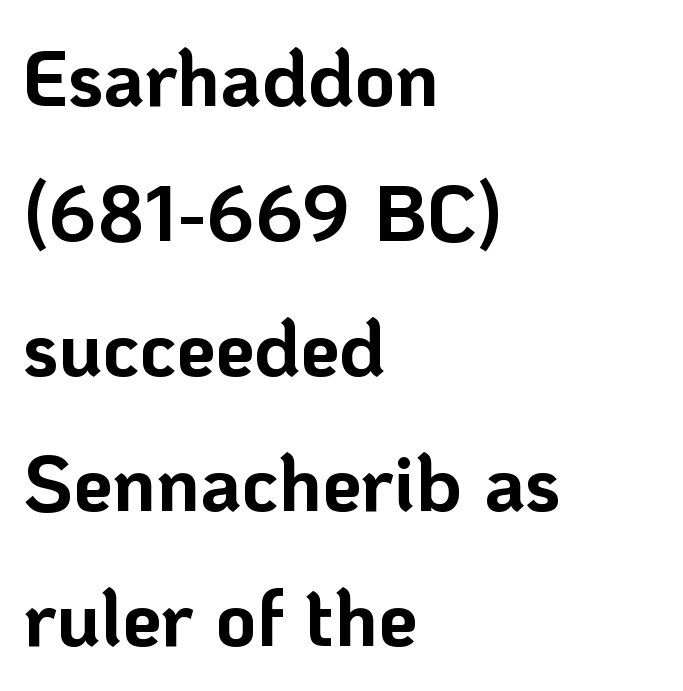
The image shows 79 px bold sans-serif type, upright; set left-aligned, line spacing 1.71x, normal letter spacing, not underlined; low stroke contrast and a medium x-height.
